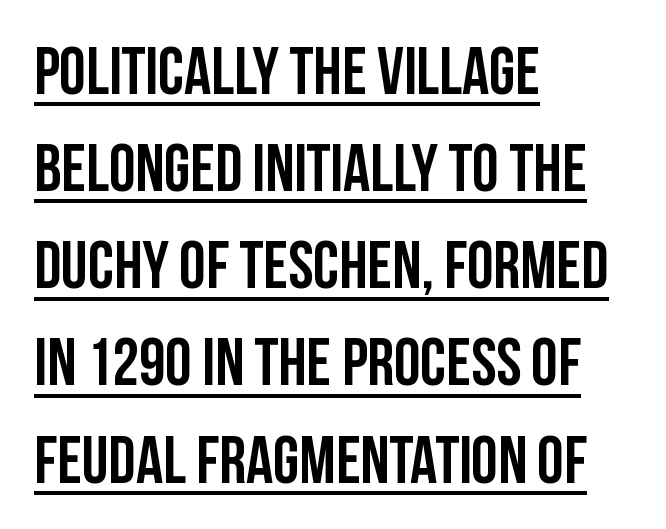
The image shows 67 px condensed sans-serif type, upright; set left-aligned, normal line spacing (1.45x), normal letter spacing, underlined; low stroke contrast and a large x-height.
